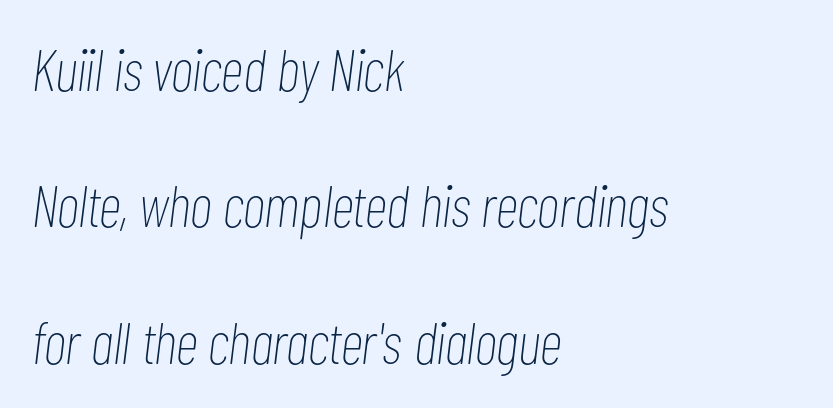
Character widths vary here, with narrow letters taking less room than wide ones. Short note: letters normally spaced. Italic: yes, the glyphs are oblique. A student would call this left alignment; a typographer would say flush left, rag right.
